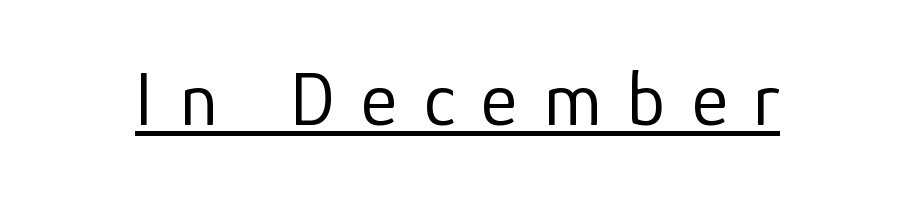
{"serif": "no", "italic": "no", "bold": "no", "weight": "regular", "width": "normal", "stroke_contrast": "low", "x_height": "medium", "monospaced": "no", "underline": "yes", "letter_spacing": "wide", "letter_spacing_em": 0.34, "glyph_px": 78}
